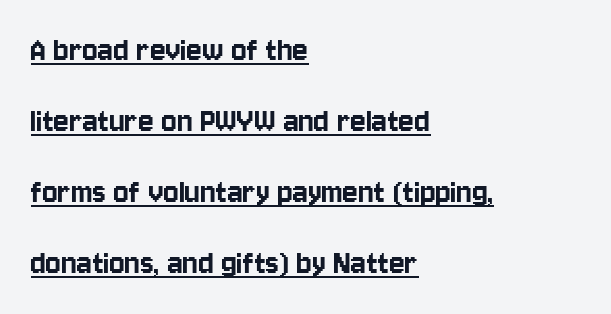
Q: Is the text italic (slanted)? A: No, it is upright.
Q: Is the typeface a serif or a sans-serif typeface? A: Sans-serif.
Q: Is the text underlined? A: Yes.
Q: How is the paragraph aligned? A: Left-aligned.
Q: Is the spacing between letters normal or unusually wide? A: Normal.
Q: Is the spacing between lines tight, normal or loose? A: Loose.
Q: Width (condensed, normal, or wide)? A: Condensed.
Q: Stroke contrast? A: Low.
Q: x-height? A: Large.
Q: Monospaced? A: No.
